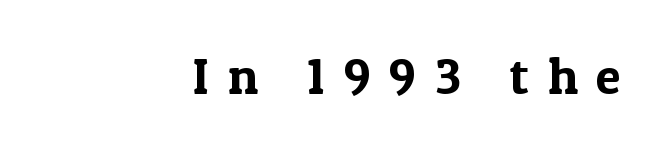
Here the designer chose a conventional face with non-uniform glyph widths. The glyphs in this specimen are seriffed. Any mark beneath the type? The region is blank. Tracking here is generous; glyphs stand well apart from one another. When letters stand straight like this, we call the style roman or upright.
